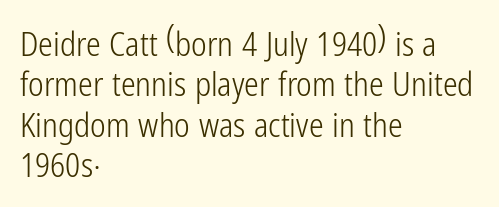
Each letter keeps its own natural width here, so spacing adapts to shape. Each stroke keeps to a modest, everyday thickness or less. Descender tails drop into unmarked territory. These lines were composed using upright roman letters.
